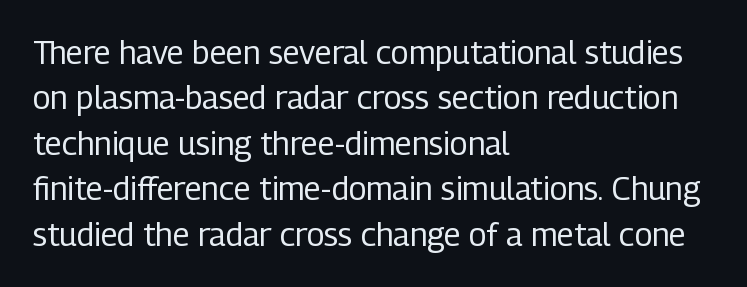
{"serif": "no", "italic": "no", "bold": "no", "weight": "regular", "width": "condensed", "stroke_contrast": "low", "x_height": "medium", "monospaced": "no", "underline": "no", "align": "left", "line_spacing": "normal", "line_spacing_ratio": 1.42, "letter_spacing": "normal", "letter_spacing_em": 0.0, "glyph_px": 32}
